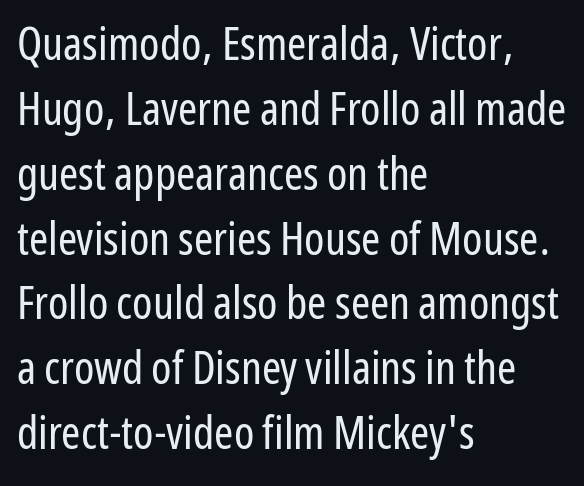
The image shows 46 px regular-weight, condensed sans-serif type, upright; set left-aligned, normal line spacing (1.41x), normal letter spacing, not underlined; low stroke contrast and a medium x-height.
